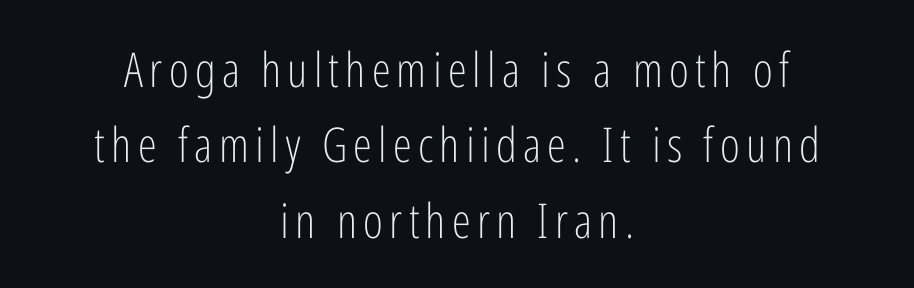
The image shows 48 px light, condensed sans-serif type, upright; set centered, normal line spacing (1.57x), not underlined; low stroke contrast and a medium x-height.
